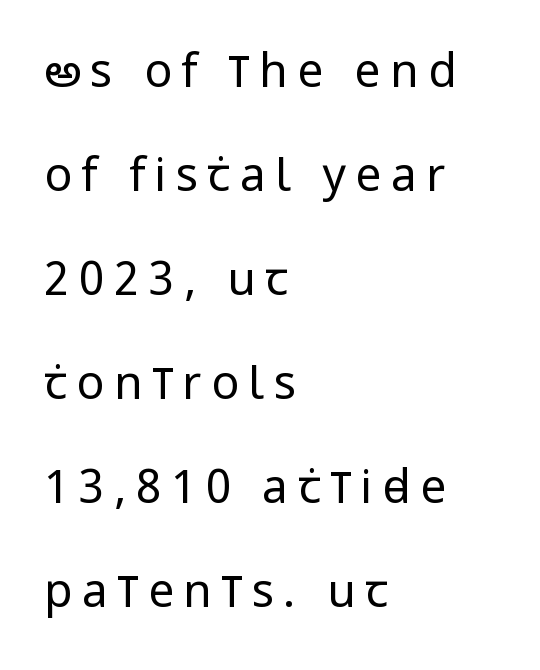
The image shows 46 px regular-weight, condensed sans-serif type, upright; set left-aligned, loose line spacing (2.26x), unusually wide letter spacing (+0.21 em), not underlined; low stroke contrast and a large x-height.
